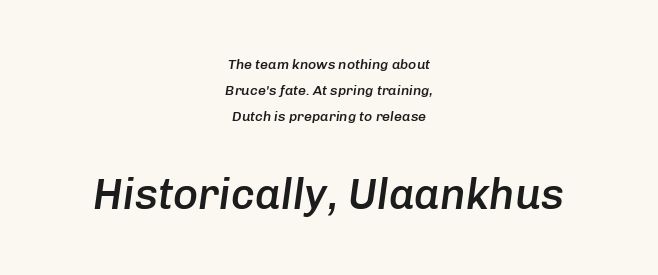
{"italic": "yes", "lean": "right", "slant_degrees": 8, "bold": "semi", "weight": "semibold", "width": "normal", "stroke_contrast": "low", "x_height": "medium", "monospaced": "no", "underline": "no", "align": "center", "line_spacing_ratio": 1.86, "letter_spacing": "normal", "letter_spacing_em": 0.0, "larger_block": "second", "size_ratio": 3.07, "glyph_px": 43}
